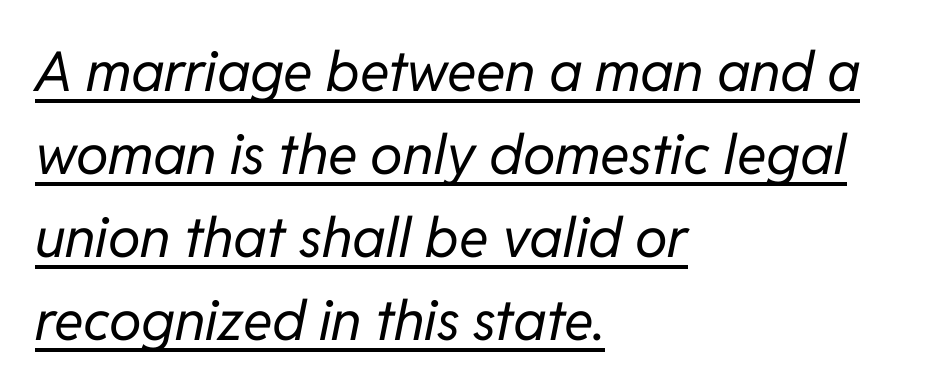
{"italic": "yes", "lean": "right", "slant_degrees": 11, "bold": "no", "weight": "regular", "width": "normal", "stroke_contrast": "low", "x_height": "medium", "monospaced": "no", "underline": "yes", "align": "left", "line_spacing": "normal", "line_spacing_ratio": 1.51, "letter_spacing": "normal", "letter_spacing_em": 0.0, "glyph_px": 55}
